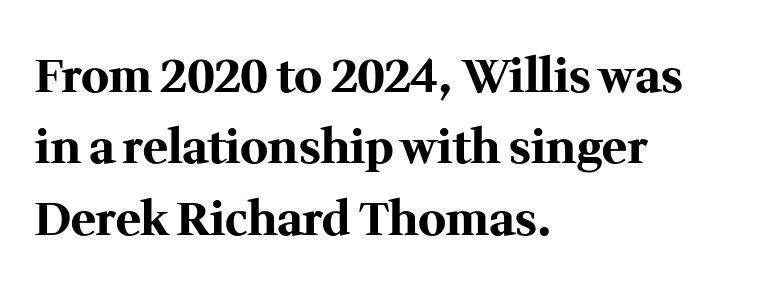
Q: Is the text bold? A: Yes.
Q: Is the text italic (slanted)? A: No, it is upright.
Q: Is the typeface a serif or a sans-serif typeface? A: Serif.
Q: Is the text underlined? A: No.
Q: How is the paragraph aligned? A: Left-aligned.
Q: Is the spacing between letters normal or unusually wide? A: Normal.
Q: Is the spacing between lines tight, normal or loose? A: Normal.
Q: Width (condensed, normal, or wide)? A: Normal.
Q: Stroke contrast? A: Medium.
Q: x-height? A: Medium.
Q: Monospaced? A: No.
